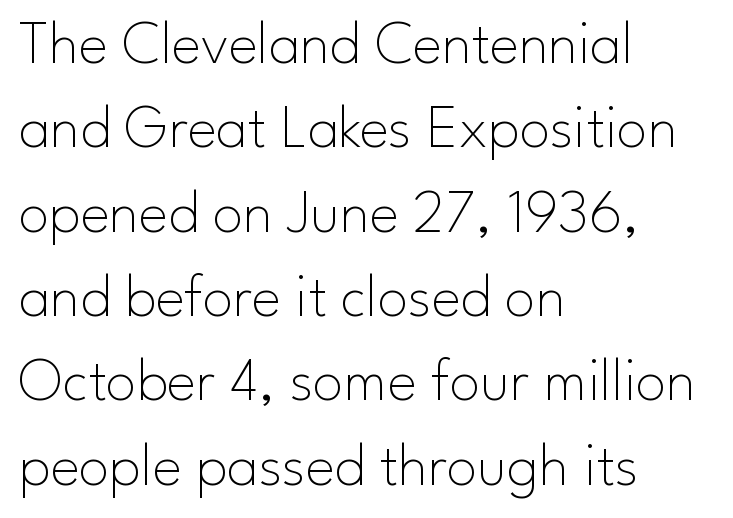
{"serif": "no", "italic": "no", "bold": "no", "weight": "thin", "width": "normal", "stroke_contrast": "low", "x_height": "small", "monospaced": "no", "underline": "no", "align": "left", "line_spacing": "normal", "line_spacing_ratio": 1.36, "letter_spacing": "normal", "letter_spacing_em": 0.0, "glyph_px": 62}
